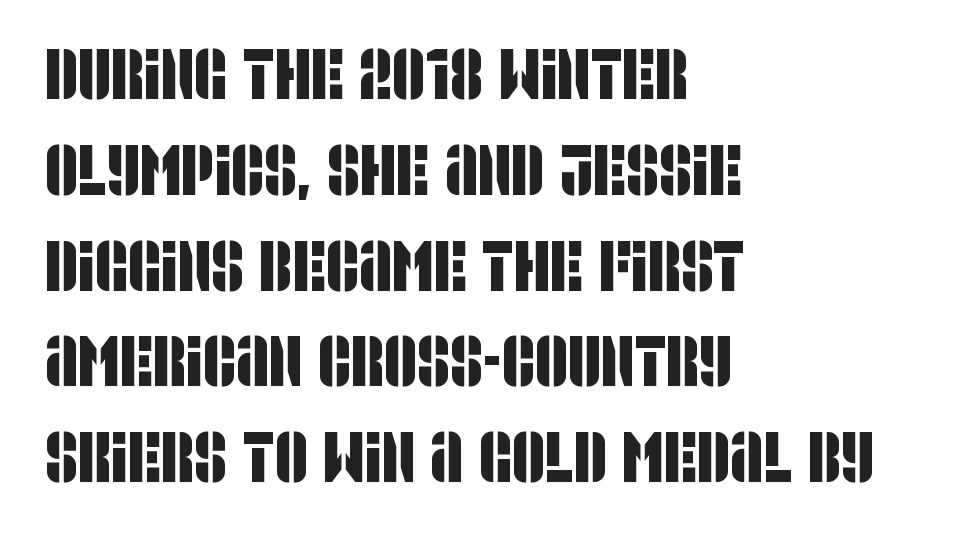
Q: Is the typeface a serif or a sans-serif typeface? A: Sans-serif.
Q: Is the text underlined? A: No.
Q: How is the paragraph aligned? A: Left-aligned.
Q: Is the spacing between letters normal or unusually wide? A: Normal.
Q: Is the spacing between lines tight, normal or loose? A: Normal.
Q: Width (condensed, normal, or wide)? A: Condensed.
Q: Stroke contrast? A: Low.
Q: x-height? A: Large.
Q: Monospaced? A: No.
